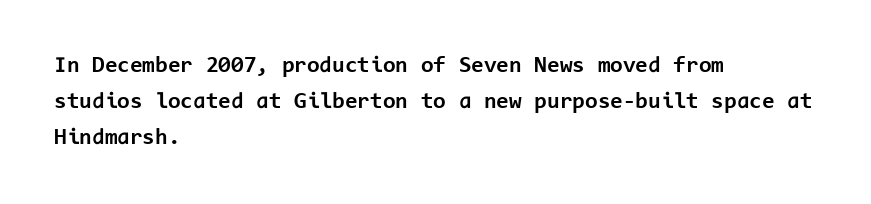
The image shows 23 px bold type, upright; set left-aligned, normal line spacing (1.56x), normal letter spacing, not underlined.
